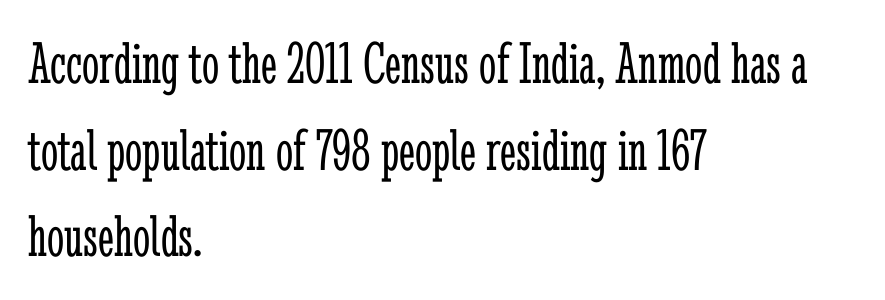
The rendering uses natural spacing where letterforms have individual widths. Is there much room between lines? A standard amount, neither cramped nor airy. Lines of text with bare space underneath. Observe the ordinary spacing: letters are neighbours, not strangers.
